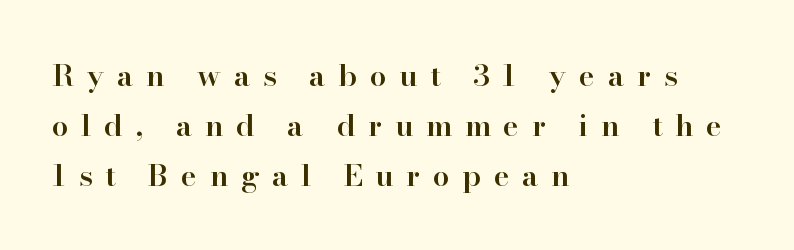
{"serif": "yes", "italic": "no", "bold": "semi", "weight": "semibold", "width": "normal", "stroke_contrast": "high", "x_height": "small", "monospaced": "no", "underline": "no", "align": "left", "line_spacing": "normal", "line_spacing_ratio": 1.66, "letter_spacing": "wide", "letter_spacing_em": 0.42, "glyph_px": 30}
